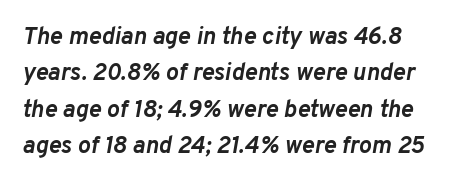
{"italic": "yes", "lean": "right", "slant_degrees": 10, "bold": "yes", "underline": "no", "line_spacing": "normal", "line_spacing_ratio": 1.52, "letter_spacing": "normal", "letter_spacing_em": 0.0, "glyph_px": 24}
